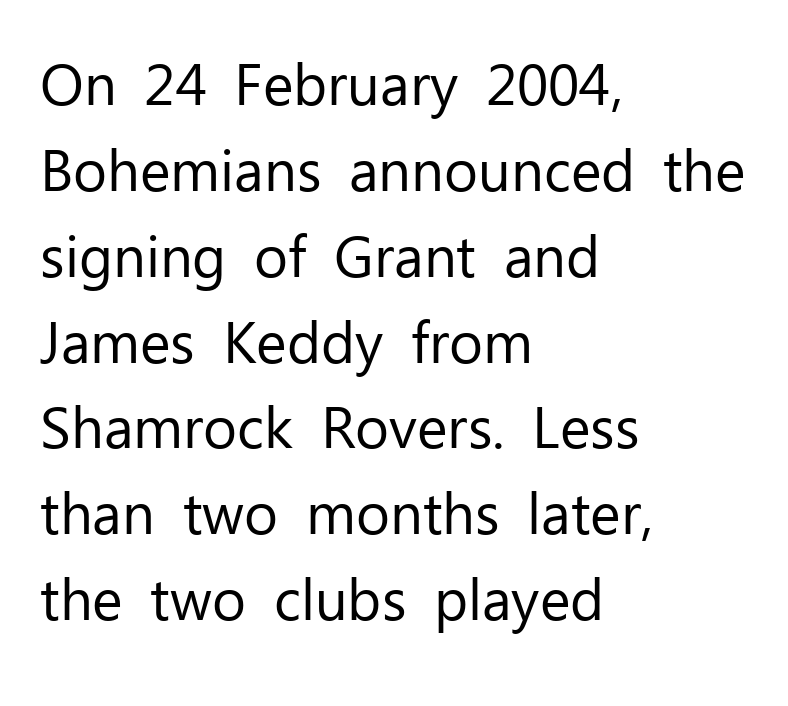
Q: Is the text bold? A: No.
Q: Is the text italic (slanted)? A: No, it is upright.
Q: Is the typeface a serif or a sans-serif typeface? A: Sans-serif.
Q: Is the text underlined? A: No.
Q: How is the paragraph aligned? A: Left-aligned.
Q: Is the spacing between letters normal or unusually wide? A: Normal.
Q: Is the spacing between lines tight, normal or loose? A: Normal.
Q: Width (condensed, normal, or wide)? A: Normal.
Q: Stroke contrast? A: Low.
Q: x-height? A: Medium.
Q: Monospaced? A: No.
